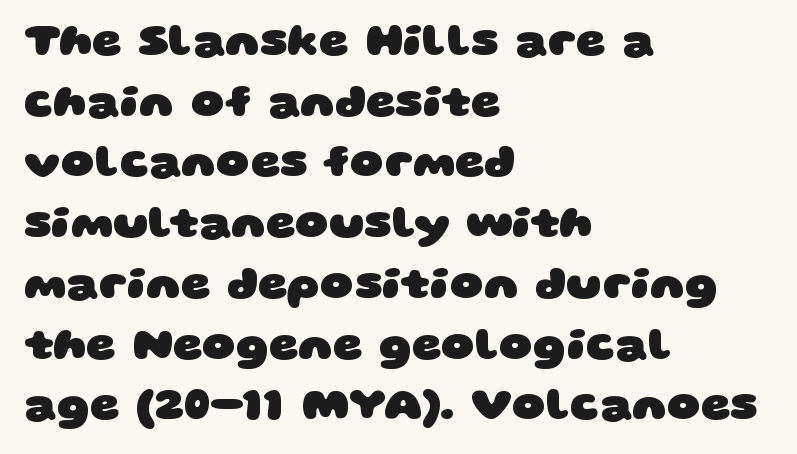
{"serif": "no", "bold": "yes", "weight": "heavy", "width": "wide", "stroke_contrast": "low", "x_height": "large", "monospaced": "no", "underline": "no", "align": "left", "line_spacing": "normal", "line_spacing_ratio": 1.32, "letter_spacing": "normal", "letter_spacing_em": 0.0, "glyph_px": 46}
